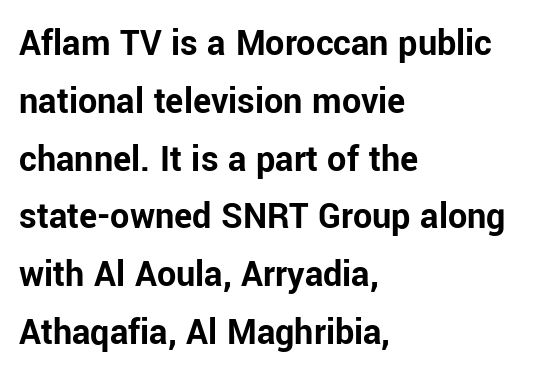
Q: Is the text bold? A: Yes.
Q: Is the text italic (slanted)? A: No, it is upright.
Q: Is the typeface a serif or a sans-serif typeface? A: Sans-serif.
Q: Is the text underlined? A: No.
Q: How is the paragraph aligned? A: Left-aligned.
Q: Is the spacing between letters normal or unusually wide? A: Normal.
Q: Is the spacing between lines tight, normal or loose? A: Normal.
Q: Width (condensed, normal, or wide)? A: Normal.
Q: Stroke contrast? A: Low.
Q: x-height? A: Medium.
Q: Monospaced? A: No.
